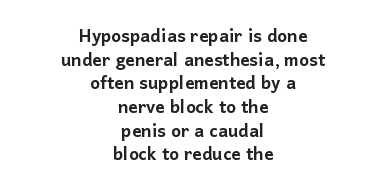
The horizontal fit of the characters is conventional and even. Lines of text with bare space underneath. This sample uses an upright cut, with every glyph sitting square on the baseline. A typesetter would call this leading minimal, almost set solid. Compared with a flush-left layout, this one balances lines on the center instead.
